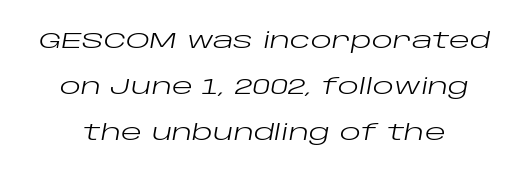
The passage shown is not bold in any degree. Beneath every word, the page is bare. Tracking here is standard; glyphs follow each other at the usual distance. A typesetter would call this leading open, well beyond the default. The passage shown leans; its letterforms are oblique.
